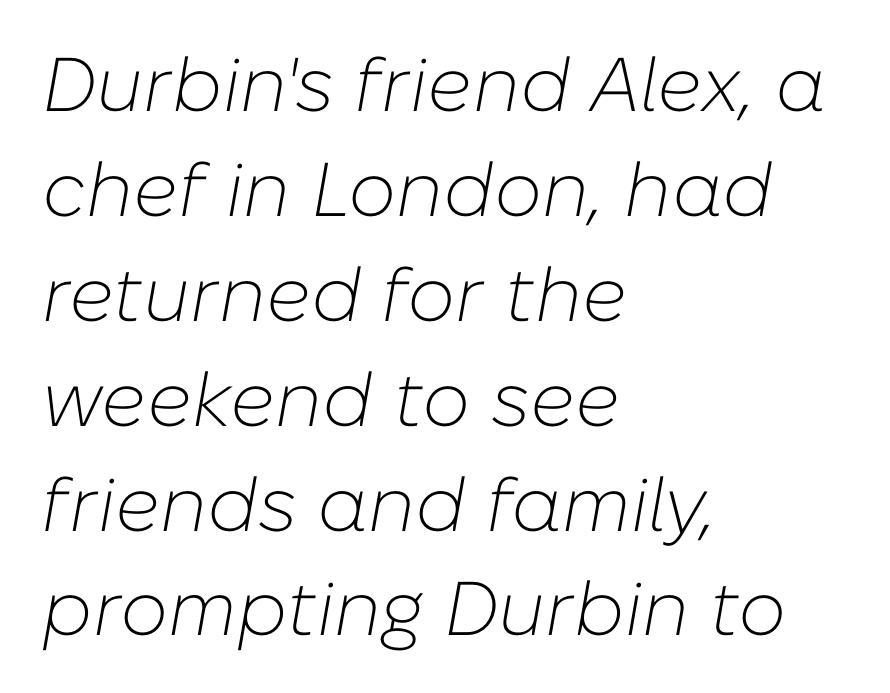
Q: Is the text bold? A: No.
Q: Is the text italic (slanted)? A: Yes, it leans right by about 10 degrees.
Q: Is the text underlined? A: No.
Q: How is the paragraph aligned? A: Left-aligned.
Q: Is the spacing between letters normal or unusually wide? A: Normal.
Q: Is the spacing between lines tight, normal or loose? A: Normal.
Q: Width (condensed, normal, or wide)? A: Normal.
Q: Stroke contrast? A: Low.
Q: x-height? A: Medium.
Q: Monospaced? A: No.
